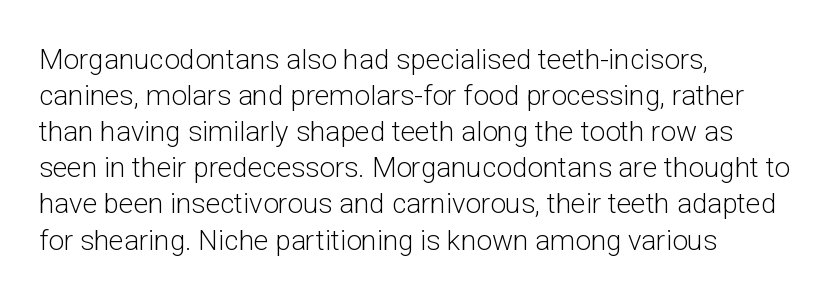
The image shows 28 px light sans-serif type, upright; set left-aligned, normal line spacing (1.29x), normal letter spacing, not underlined; low stroke contrast and a medium x-height.
